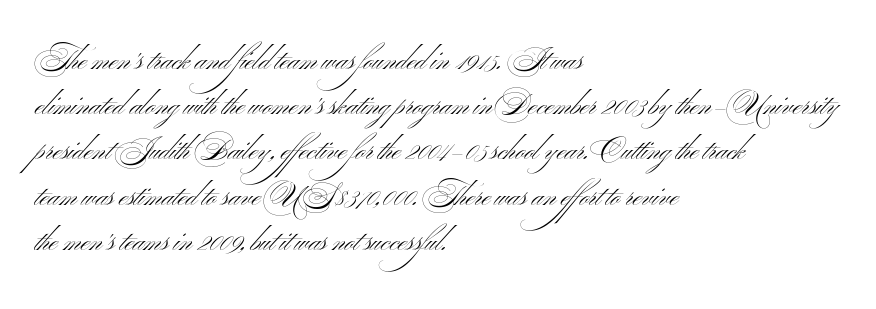
Q: Is the text bold? A: No.
Q: Is the text italic (slanted)? A: Yes.
Q: Is the typeface a serif or a sans-serif typeface? A: Sans-serif.
Q: Is the text underlined? A: No.
Q: How is the paragraph aligned? A: Left-aligned.
Q: Is the spacing between letters normal or unusually wide? A: Normal.
Q: Is the spacing between lines tight, normal or loose? A: Normal.
Q: Width (condensed, normal, or wide)? A: Wide.
Q: Stroke contrast? A: Medium.
Q: x-height? A: Small.
Q: Monospaced? A: No.
